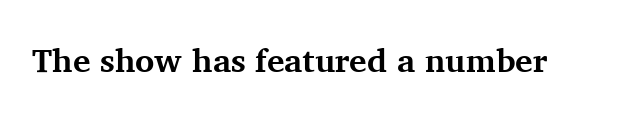
Strokes here are thick enough to call this a true bold. Posture: straight, roman, zero tilt. Characters follow at the spacing the type designer built in. Is this a fixed-width face? No — the glyphs have proportional, varying widths.
